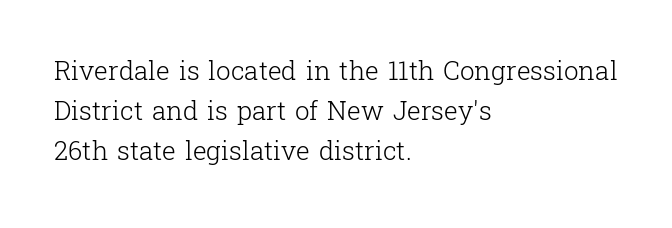
Descender tails drop into unmarked territory. Stroke mass is kept to a normal reading level or below. Default kerning and tracking; the words read as compact shapes. Teacher's note: observe the even left margin — that is flush-left alignment.
